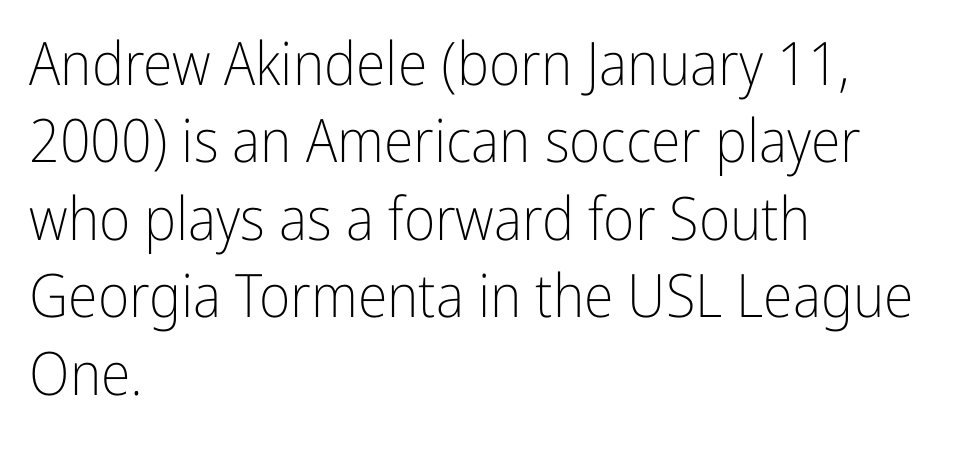
Is there much room between lines? A standard amount, neither cramped nor airy. Summary of weight: not heavy and not bold. The lines are quadded left. The space beneath each line is pristine and unruled. Is this a fixed-width face? No — the glyphs have proportional, varying widths. The letters stand upright; this is a roman face.
